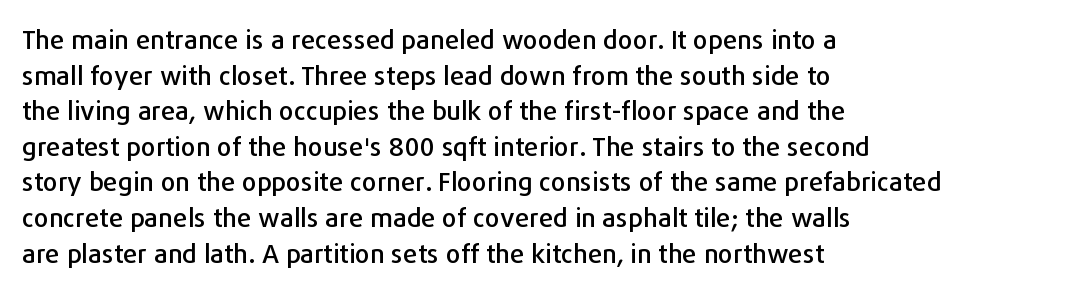
Q: Is the text italic (slanted)? A: No, it is upright.
Q: Is the text underlined? A: No.
Q: How is the paragraph aligned? A: Left-aligned.
Q: Is the spacing between letters normal or unusually wide? A: Normal.
Q: Is the spacing between lines tight, normal or loose? A: Normal.
